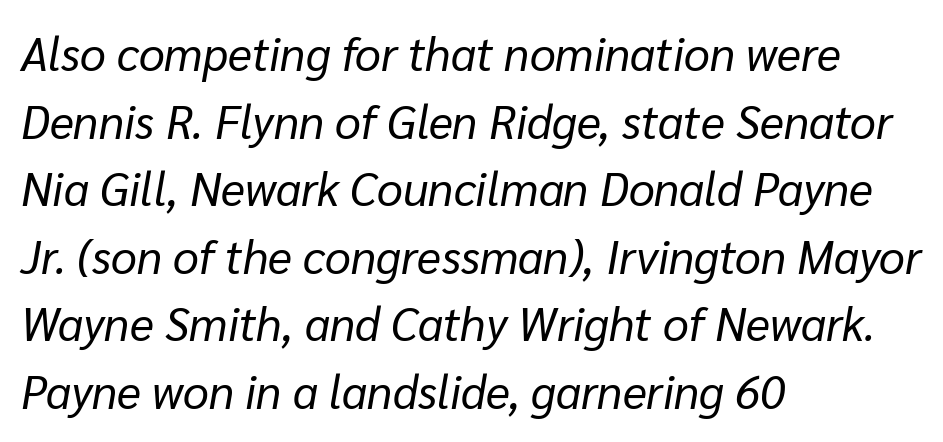
Proportional: the letters do not fall into vertical columns. Weight: not bold — regular or lighter. Regarding leading, the lines here are spaced in the standard way. There's an unmistakable incline to the writing here. The passage shown is not underscored anywhere. Line starts are locked; line ends wander.
